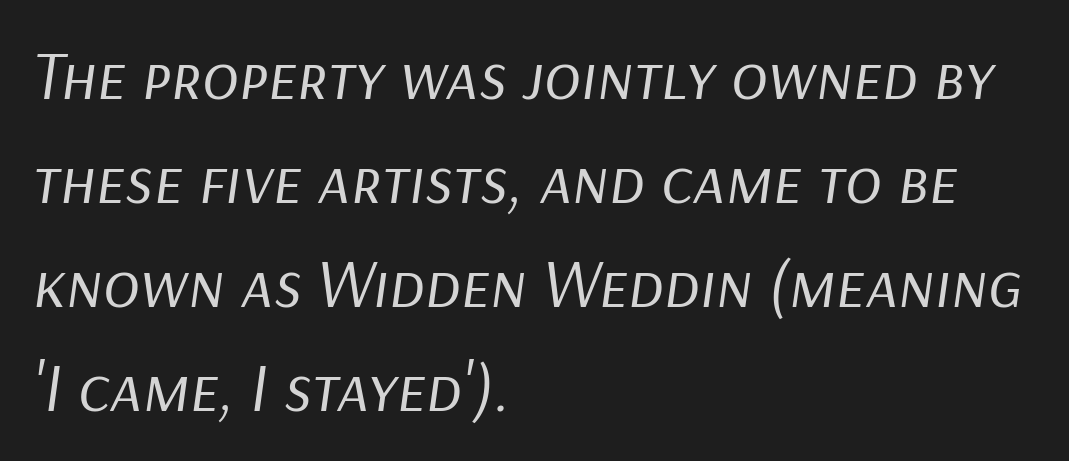
Q: Is the text bold? A: No.
Q: Is the text italic (slanted)? A: Yes, it leans right by about 9 degrees.
Q: Is the text underlined? A: No.
Q: How is the paragraph aligned? A: Left-aligned.
Q: Is the spacing between letters normal or unusually wide? A: Normal.
Q: Is the spacing between lines tight, normal or loose? A: Normal.
Q: Width (condensed, normal, or wide)? A: Normal.
Q: Stroke contrast? A: Low.
Q: x-height? A: Medium.
Q: Monospaced? A: No.
